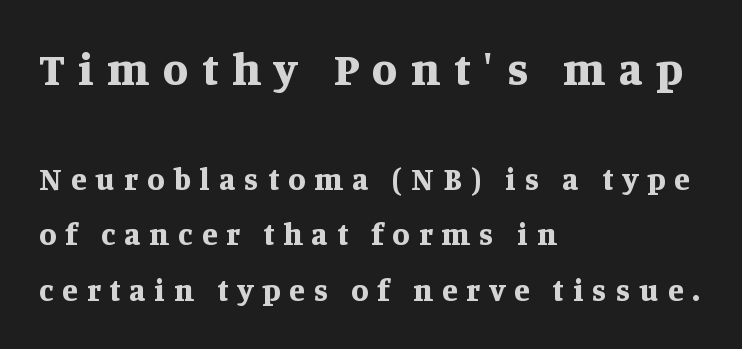
The passage shown is typed in a proportional face where columns would drift. Each word looks stretched out because of the extra space between its letters. When letters stand straight like this, we call the style roman or upright. The face used here has the dense, thick strokes of a bold.
